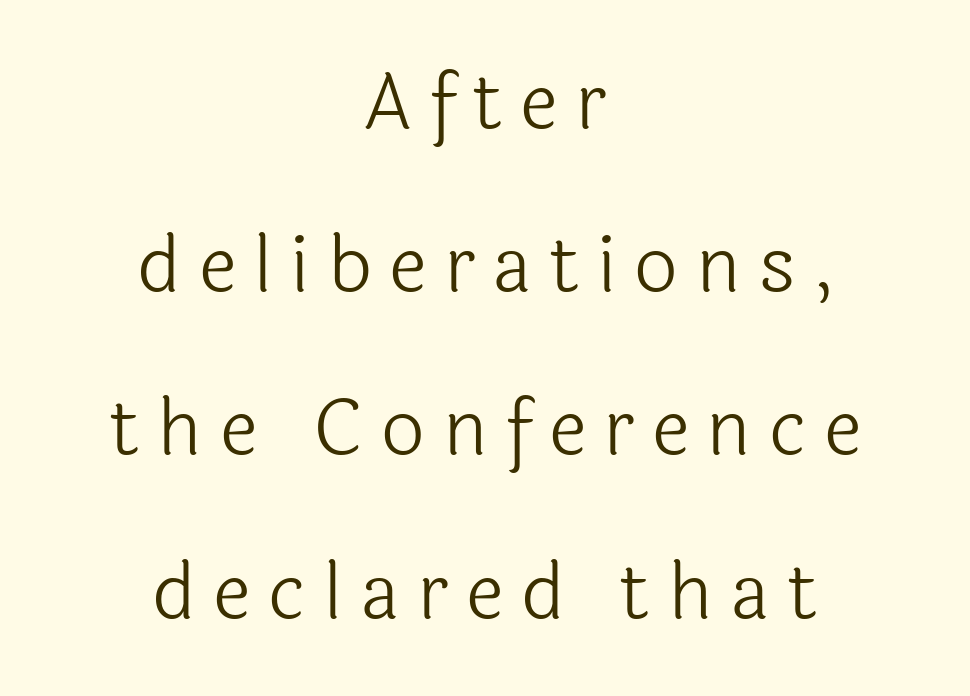
Looks like regular typesetting: each glyph gets only the width it needs. The strip under each line holds only bare page. On a weight scale, this lands at 450 or below. Letter spacing: wide. Italic: no, the glyphs are upright roman.
